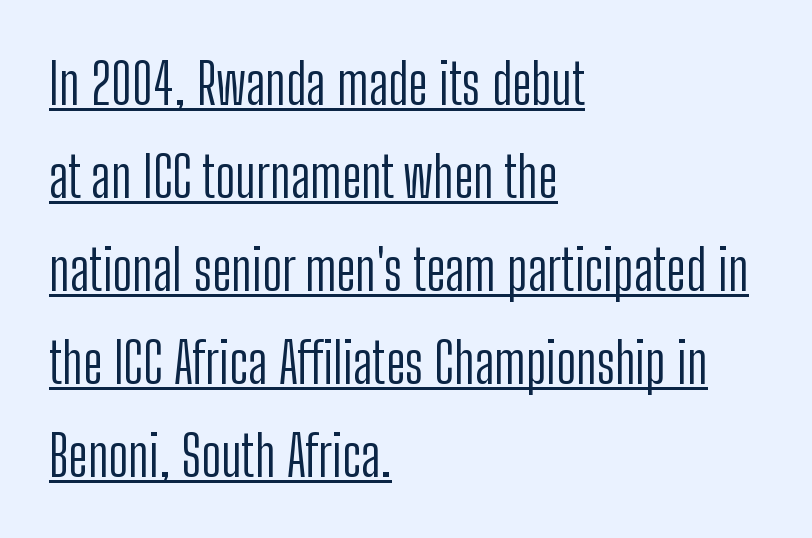
{"serif": "no", "italic": "no", "bold": "no", "weight": "light", "width": "condensed", "stroke_contrast": "low", "x_height": "medium", "monospaced": "no", "underline": "yes", "align": "left", "line_spacing": "normal", "line_spacing_ratio": 1.66, "letter_spacing": "normal", "letter_spacing_em": 0.0, "glyph_px": 56}
